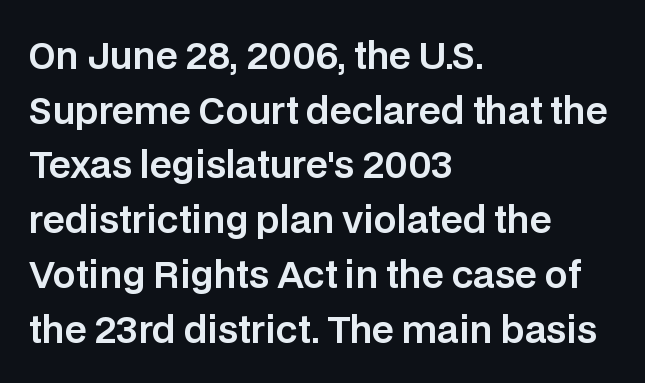
The image shows 36 px sans-serif type, upright; set left-aligned, normal line spacing (1.52x), normal letter spacing, not underlined; low stroke contrast and a large x-height.
